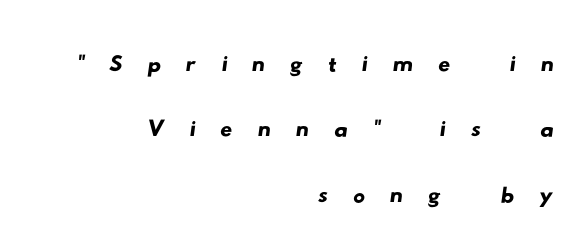
The words here are not underlined. Examine the stroke ends and you'll find no serifs. Alignment: flush right. Spacing verdict: proportional, widths tailored to each character.
